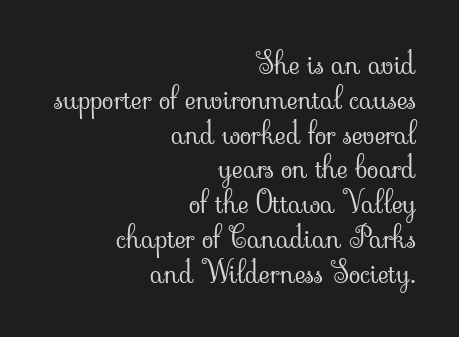
Lines of text with bare space underneath. The typesetter chose a ragged-left arrangement here. There is no visible air inserted between adjacent glyphs. You can tell it's not italic because the verticals are truly vertical. Serif or sans? Serif — the stroke terminals have little feet.
